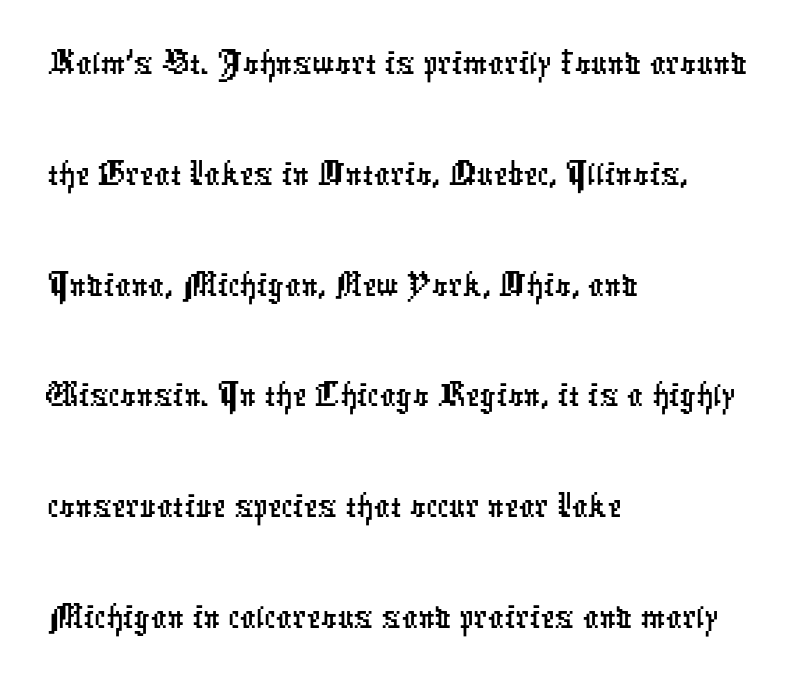
Q: Is the typeface a serif or a sans-serif typeface? A: Sans-serif.
Q: Is the text underlined? A: No.
Q: How is the paragraph aligned? A: Left-aligned.
Q: Is the spacing between letters normal or unusually wide? A: Normal.
Q: Is the spacing between lines tight, normal or loose? A: Normal.
Q: Width (condensed, normal, or wide)? A: Condensed.
Q: Stroke contrast? A: Low.
Q: x-height? A: Medium.
Q: Monospaced? A: No.
